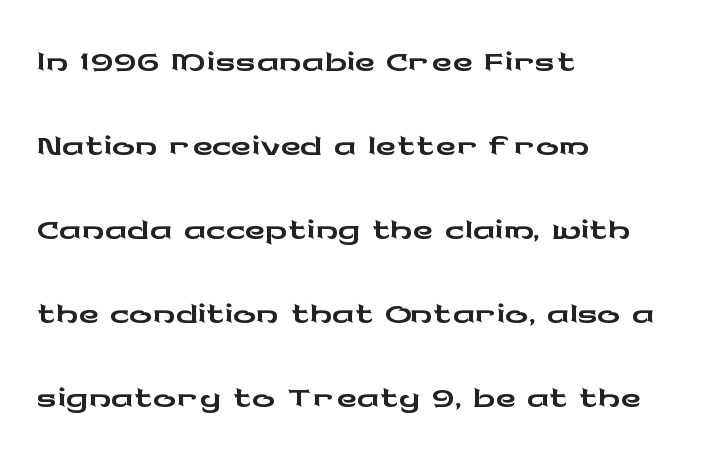
{"serif": "no", "italic": "no", "width": "wide", "stroke_contrast": "low", "x_height": "medium", "monospaced": "no", "underline": "no", "align": "left", "line_spacing": "normal", "line_spacing_ratio": 1.5, "letter_spacing": "normal", "letter_spacing_em": 0.0, "glyph_px": 56}
